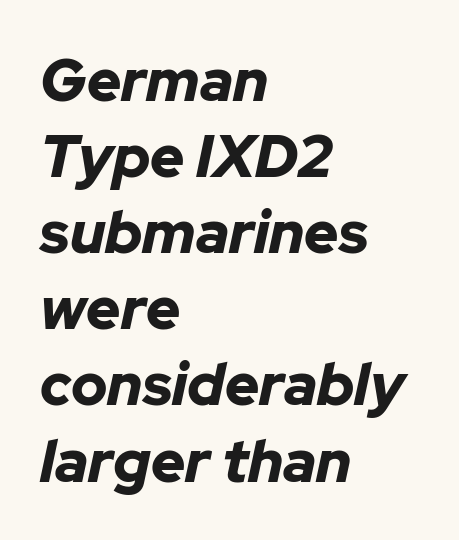
The image shows 59 px bold type, italic (leaning right); set left-aligned, normal line spacing (1.29x), normal letter spacing, not underlined; low stroke contrast and a medium x-height.
